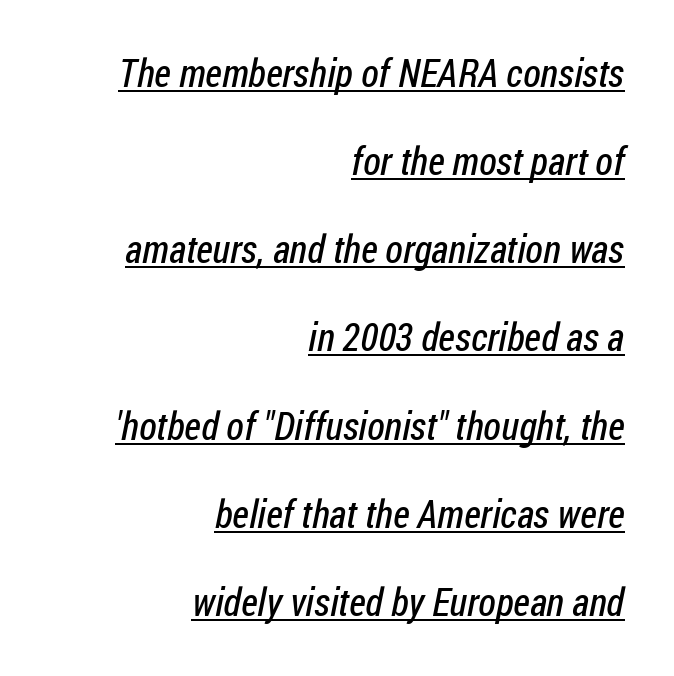
Q: Is the text bold? A: No.
Q: Is the typeface a serif or a sans-serif typeface? A: Sans-serif.
Q: Is the text underlined? A: Yes.
Q: How is the paragraph aligned? A: Right-aligned.
Q: Is the spacing between letters normal or unusually wide? A: Normal.
Q: Is the spacing between lines tight, normal or loose? A: Loose.
Q: Width (condensed, normal, or wide)? A: Condensed.
Q: Stroke contrast? A: Low.
Q: x-height? A: Medium.
Q: Monospaced? A: No.
